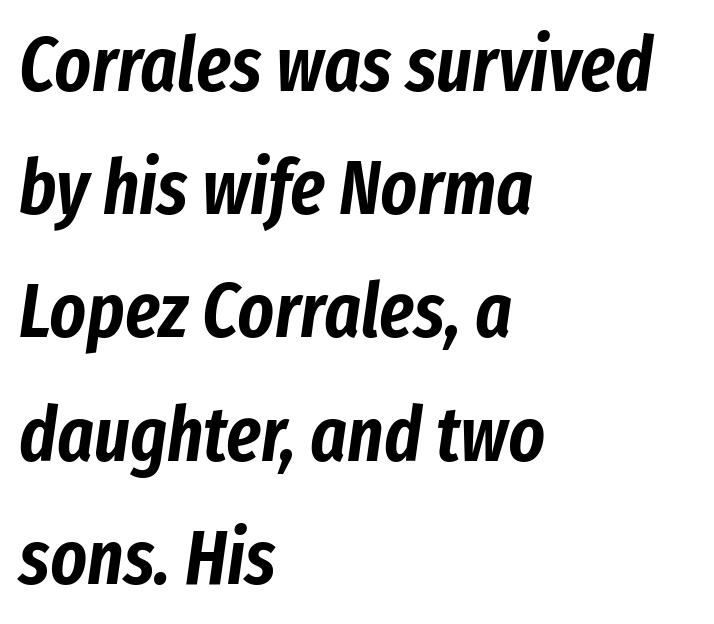
Glyph-to-glyph distance matches everyday printed text. The axis of the letterforms is tilted away from vertical. Alignment: flush left. The passage shown is typed in a proportional face where columns would drift. Regarding leading, the lines here are spaced in the standard way.
